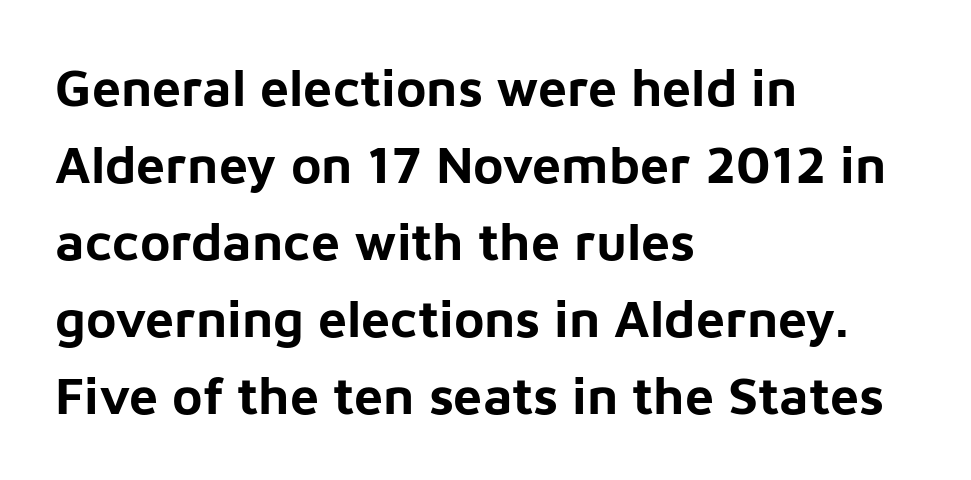
Descenders hang freely into open space. What weight is shown? A full bold with thick strokes. The text block is weighted toward the left margin, trailing off unevenly rightward. Posture: upright roman.
